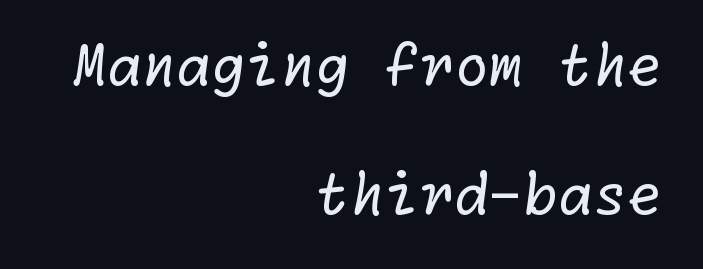
The passage shown stacks its lines with a broad gap. Rule under the text: the space is simply empty. The gaps between neighbouring characters are ordinary and unremarkable. A typesetter would label this face a sans. The strokes carry an ordinary text weight at most.
